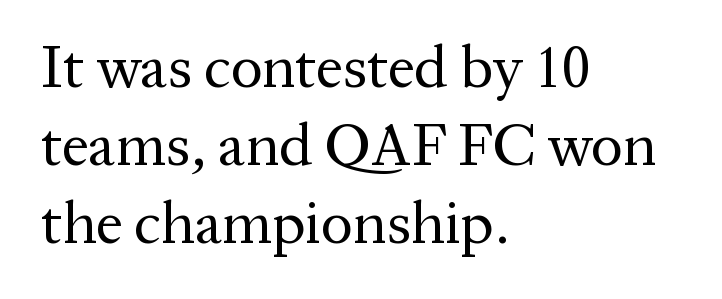
The image shows 60 px regular-weight serif type, upright; set left-aligned, normal line spacing (1.3x), normal letter spacing, not underlined; medium stroke contrast and a medium x-height.
